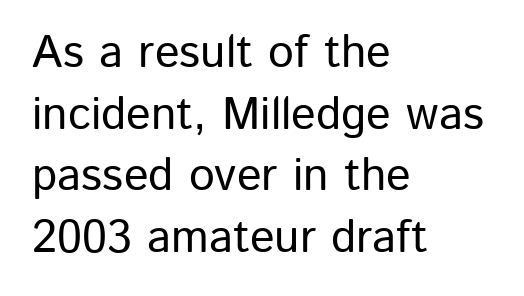
Q: Is the text italic (slanted)? A: No, it is upright.
Q: Is the typeface a serif or a sans-serif typeface? A: Sans-serif.
Q: Is the text underlined? A: No.
Q: How is the paragraph aligned? A: Left-aligned.
Q: Is the spacing between letters normal or unusually wide? A: Normal.
Q: Is the spacing between lines tight, normal or loose? A: Normal.
Q: Width (condensed, normal, or wide)? A: Normal.
Q: Stroke contrast? A: Low.
Q: x-height? A: Medium.
Q: Monospaced? A: No.
